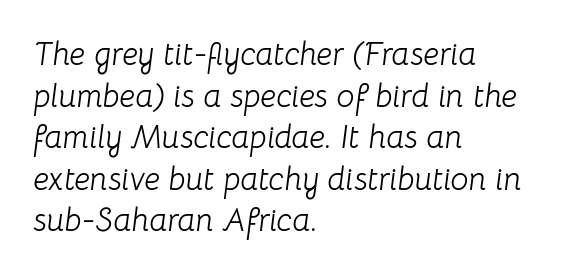
Weight class: somewhere from thin through regular. Short and long lines alike share a common starting point at left. Spacing between characters is what you'd get straight out of the box. The face used here is proportionally spaced, like ordinary book or web type.
